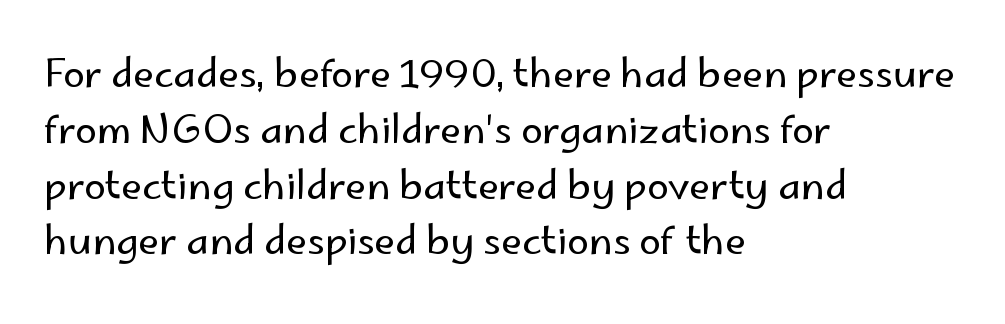
{"serif": "no", "italic": "no", "bold": "no", "weight": "regular", "width": "normal", "stroke_contrast": "low", "x_height": "small", "monospaced": "no", "underline": "no", "align": "left", "line_spacing": "normal", "line_spacing_ratio": 1.43, "letter_spacing": "normal", "letter_spacing_em": 0.0, "glyph_px": 39}
